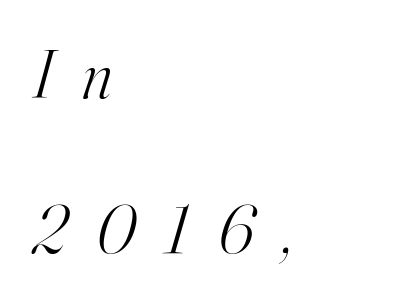
These lines stand farther apart than default settings would place them. This reads as an unemphasized weight, regular at the heaviest. Little horizontal feet cap the strokes, marking this as serif type. This sample uses expanded letter spacing, leaving extra air between glyphs. The letters advance in unequal steps, a hallmark of proportional type.
